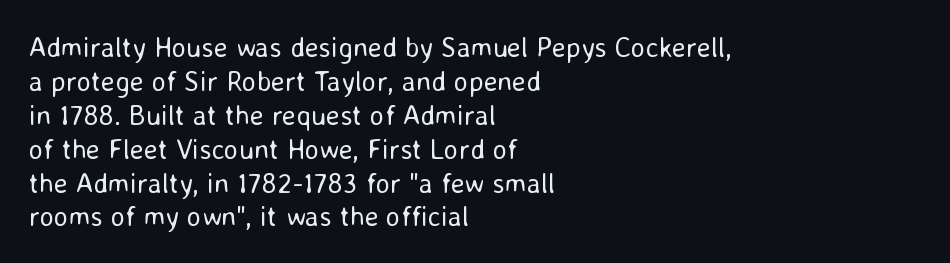
{"serif": "no", "italic": "no", "bold": "no", "weight": "regular", "width": "normal", "stroke_contrast": "low", "x_height": "medium", "monospaced": "no", "underline": "no", "align": "left", "line_spacing_ratio": 1.21, "letter_spacing": "normal", "letter_spacing_em": 0.0, "glyph_px": 28}
